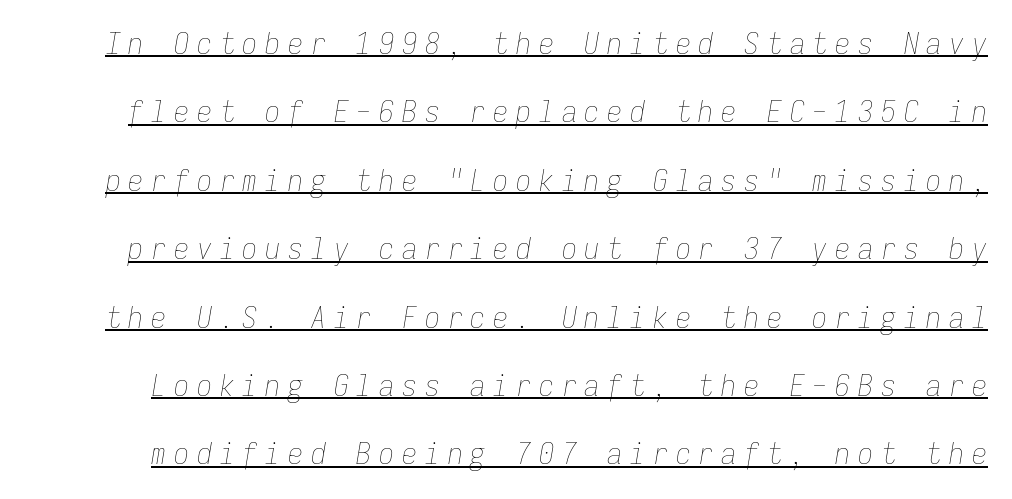
Every word sits above its own underline. Posture: slanted. The passage shown has open, widely tracked lettering throughout. No chunkiness to these letters — they're not bold.
